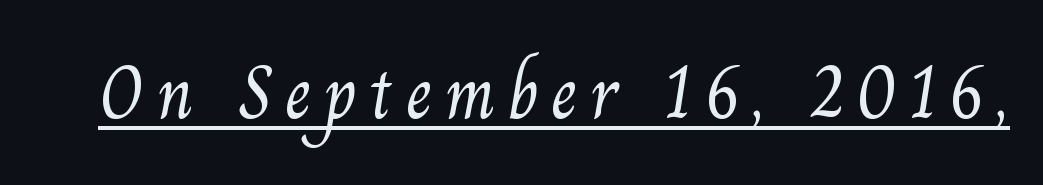
{"serif": "yes", "bold": "no", "weight": "light", "width": "normal", "stroke_contrast": "medium", "x_height": "small", "monospaced": "no", "underline": "yes", "glyph_px": 75}
